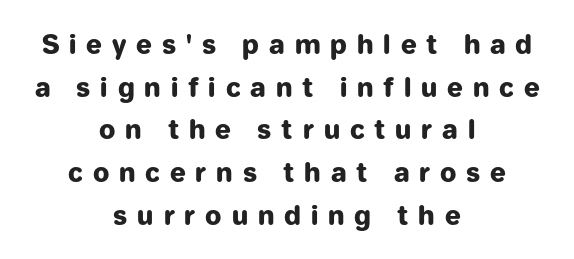
The image shows 26 px bold type, upright; set centered, normal line spacing (1.64x), unusually wide letter spacing (+0.38 em), not underlined.
